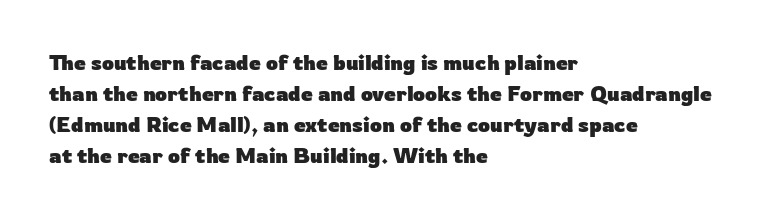
{"italic": "no", "bold": "yes", "underline": "no", "align": "left", "line_spacing": "normal", "line_spacing_ratio": 1.47, "letter_spacing": "normal", "letter_spacing_em": 0.0, "glyph_px": 21}
